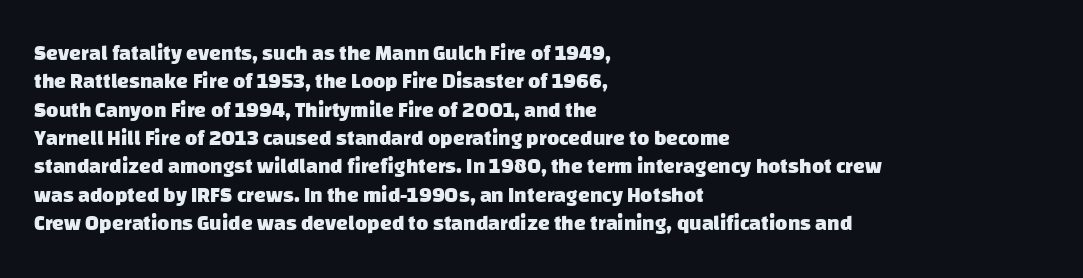
The image shows 21 px bold type; set left-aligned, normal line spacing (1.35x), normal letter spacing, not underlined.
